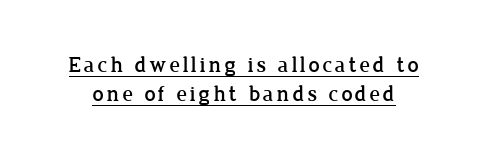
The image shows 22 px text type, upright; set normal line spacing (1.32x), underlined.
